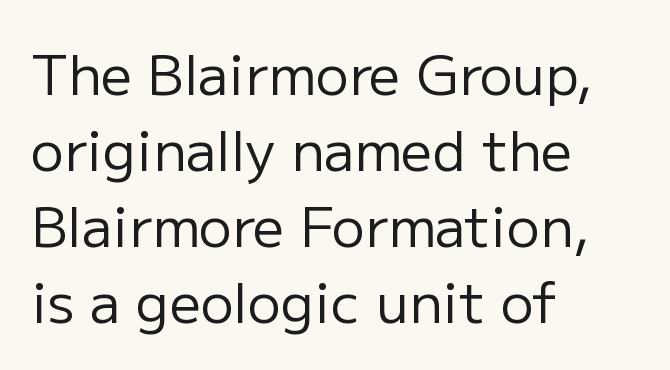
Q: Is the text bold? A: No.
Q: Is the text italic (slanted)? A: No, it is upright.
Q: Is the typeface a serif or a sans-serif typeface? A: Sans-serif.
Q: Is the text underlined? A: No.
Q: How is the paragraph aligned? A: Left-aligned.
Q: Is the spacing between letters normal or unusually wide? A: Normal.
Q: Is the spacing between lines tight, normal or loose? A: Normal.
Q: Width (condensed, normal, or wide)? A: Normal.
Q: Stroke contrast? A: Low.
Q: x-height? A: Medium.
Q: Monospaced? A: No.
